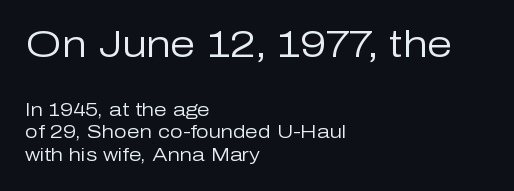
The image shows 36 px regular-weight sans-serif type, upright; set left-aligned, normal line spacing (1.27x), normal letter spacing, not underlined; the first (top) block is 2.0x larger; low stroke contrast and a medium x-height.
